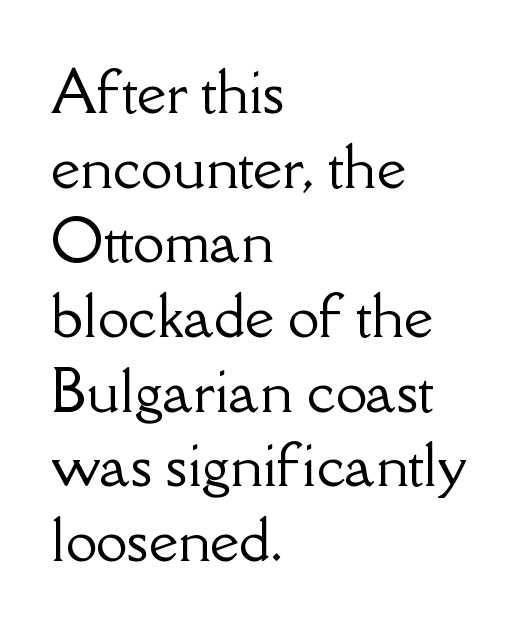
{"serif": "yes", "italic": "no", "width": "normal", "stroke_contrast": "low", "x_height": "small", "monospaced": "no", "underline": "no", "align": "left", "line_spacing": "normal", "line_spacing_ratio": 1.31, "letter_spacing": "normal", "letter_spacing_em": 0.0, "glyph_px": 57}
